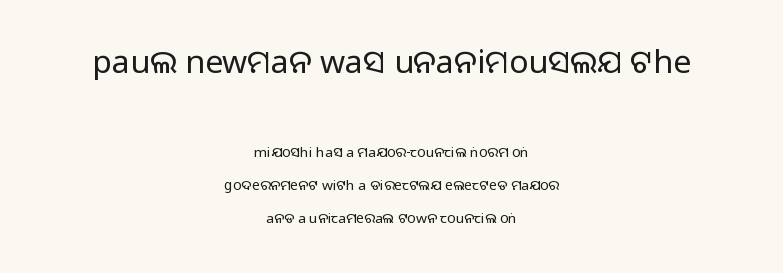
{"serif": "no", "italic": "no", "bold": "no", "weight": "regular", "width": "normal", "stroke_contrast": "low", "x_height": "large", "monospaced": "no", "underline": "no", "align": "center", "line_spacing": "loose", "line_spacing_ratio": 2.36, "letter_spacing": "normal", "letter_spacing_em": 0.0, "larger_block": "first", "size_ratio": 2.29, "glyph_px": 32}
